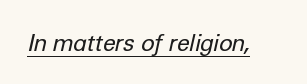
Q: Is the text bold? A: No.
Q: Is the text italic (slanted)? A: Yes, it leans right by about 12 degrees.
Q: Is the text underlined? A: Yes.
Q: Is the spacing between letters normal or unusually wide? A: Normal.
